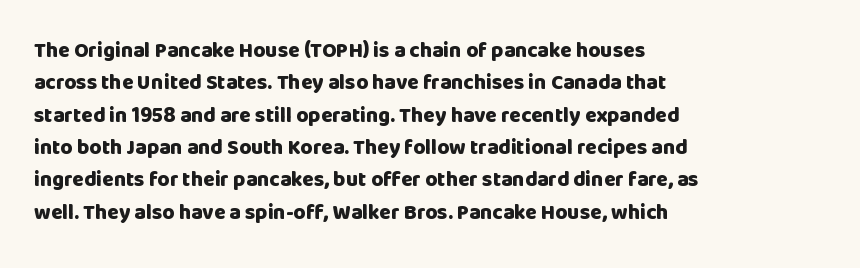
Q: Is the text bold? A: Yes.
Q: Is the text italic (slanted)? A: No, it is upright.
Q: Is the text underlined? A: No.
Q: How is the paragraph aligned? A: Left-aligned.
Q: Is the spacing between letters normal or unusually wide? A: Normal.
Q: Is the spacing between lines tight, normal or loose? A: Normal.
